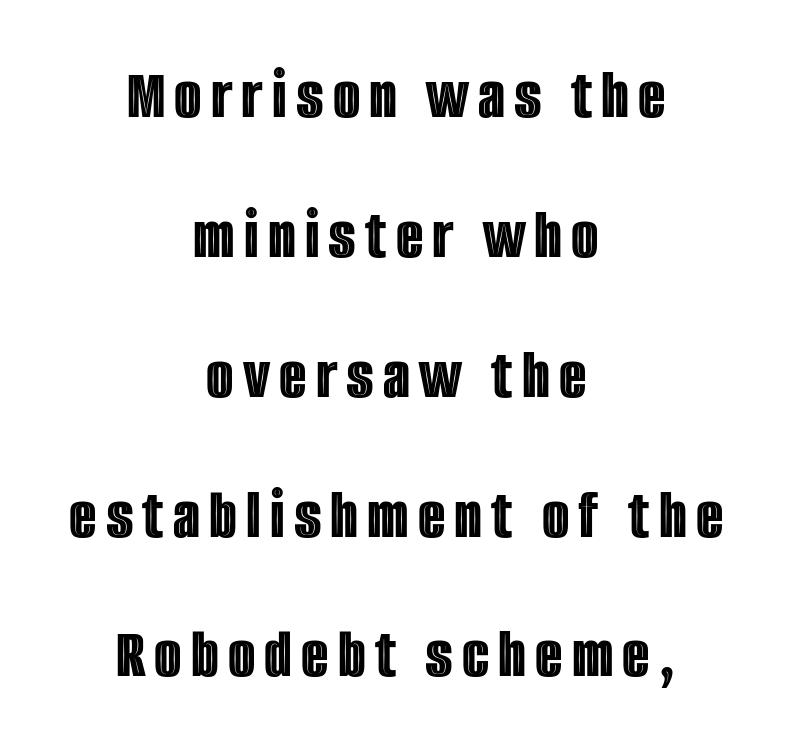
{"italic": "no", "width": "condensed", "x_height": "large", "monospaced": "no", "underline": "no", "align": "center", "line_spacing": "loose", "line_spacing_ratio": 1.97, "glyph_px": 71}
